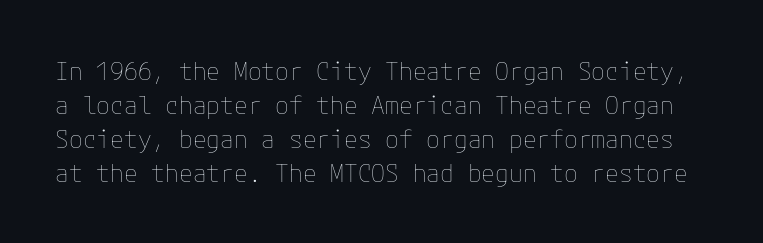
Q: Is the text bold? A: No.
Q: Is the text italic (slanted)? A: No, it is upright.
Q: Is the text underlined? A: No.
Q: Is the spacing between letters normal or unusually wide? A: Normal.
Q: Is the spacing between lines tight, normal or loose? A: Normal.
